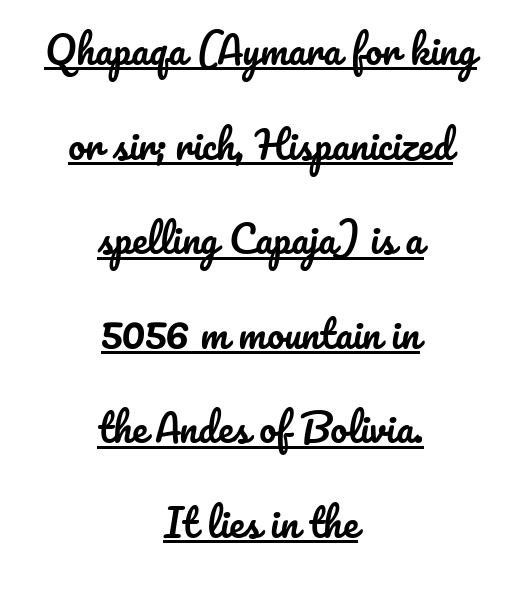
{"width": "normal", "stroke_contrast": "low", "x_height": "small", "monospaced": "no", "underline": "yes", "align": "center", "line_spacing": "loose", "line_spacing_ratio": 2.49, "letter_spacing": "normal", "letter_spacing_em": 0.0, "glyph_px": 38}
